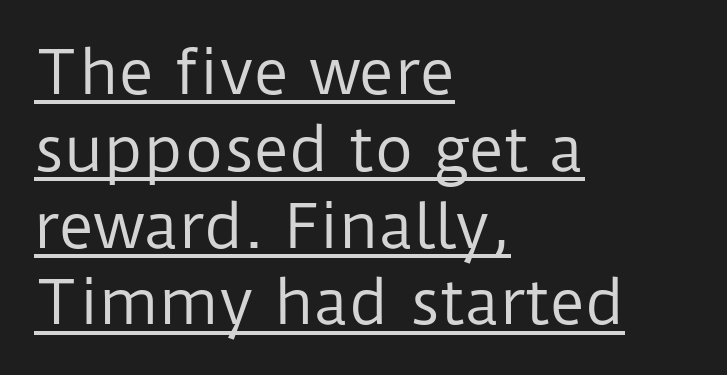
Each letter keeps its own natural width here, so spacing adapts to shape. Observe the ordinary spacing: letters are neighbours, not strangers. The characters display no serif detailing; their extremities are plain. Interline gaps are of average width in this sample. The weight would be labelled regular, book, light, or lighter still.
